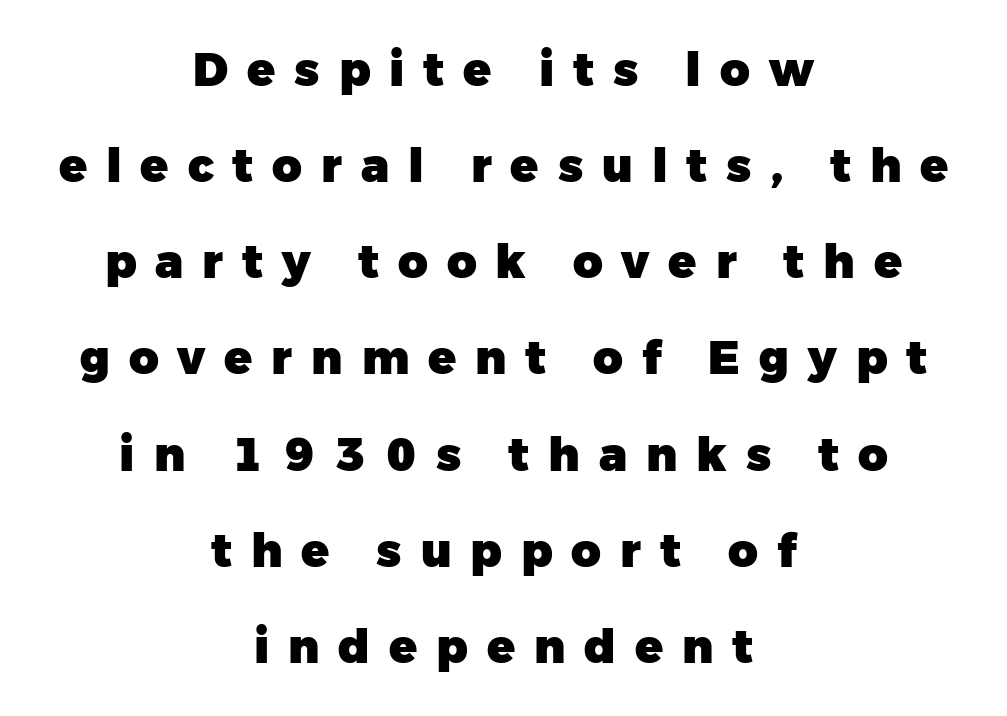
{"serif": "no", "italic": "no", "bold": "yes", "weight": "heavy", "width": "normal", "stroke_contrast": "low", "x_height": "medium", "monospaced": "no", "underline": "no", "align": "center", "line_spacing": "loose", "line_spacing_ratio": 2.09, "letter_spacing": "wide", "letter_spacing_em": 0.41, "glyph_px": 46}
